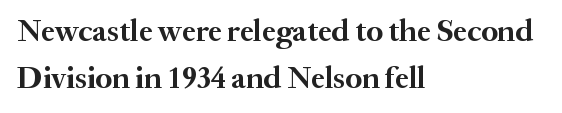
The image shows 31 px semibold serif type, upright; set left-aligned, normal line spacing (1.51x), normal letter spacing, not underlined; medium stroke contrast and a small x-height.
